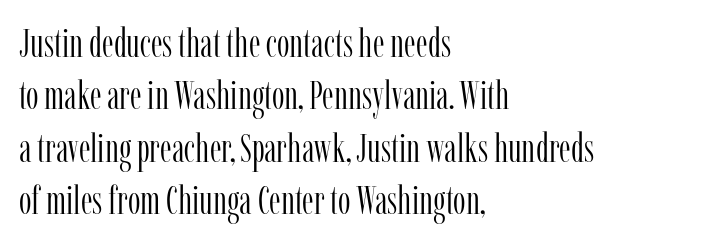
Q: Is the text bold? A: No.
Q: Is the text italic (slanted)? A: No, it is upright.
Q: Is the typeface a serif or a sans-serif typeface? A: Serif.
Q: Is the text underlined? A: No.
Q: How is the paragraph aligned? A: Left-aligned.
Q: Is the spacing between letters normal or unusually wide? A: Normal.
Q: Is the spacing between lines tight, normal or loose? A: Normal.
Q: Width (condensed, normal, or wide)? A: Condensed.
Q: Stroke contrast? A: Low.
Q: x-height? A: Medium.
Q: Monospaced? A: No.
